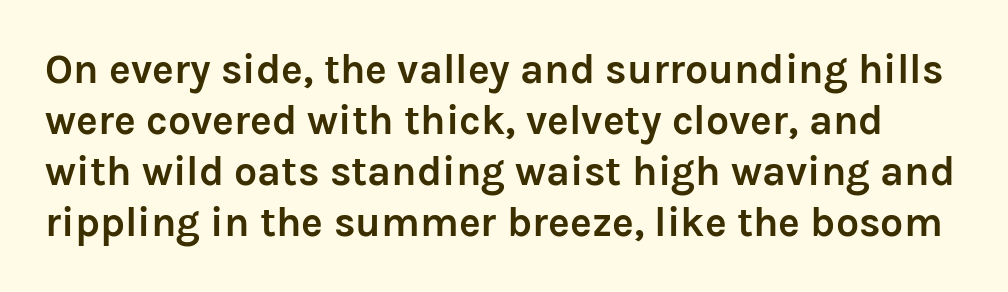
The image shows 41 px semibold sans-serif type, upright; set line spacing 1.24x, normal letter spacing, not underlined; low stroke contrast and a medium x-height.
